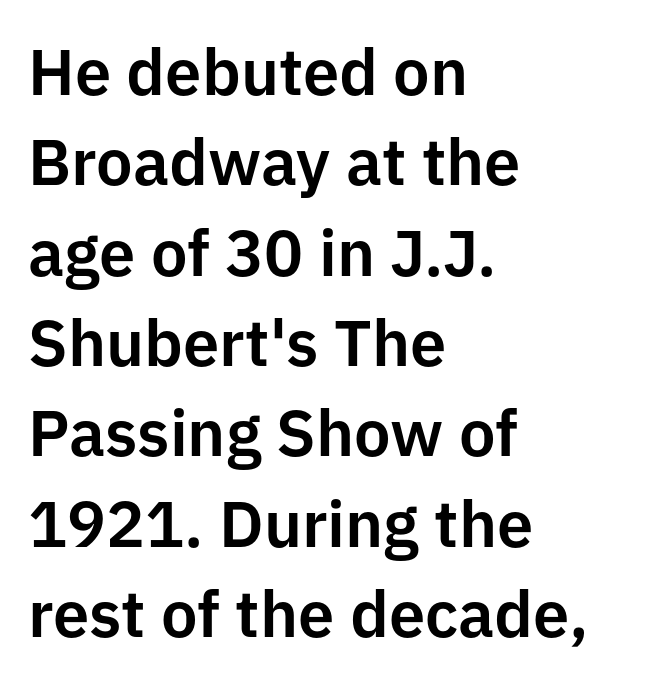
The image shows 65 px sans-serif type, upright; set left-aligned, normal line spacing (1.39x), normal letter spacing, not underlined; low stroke contrast and a medium x-height.
